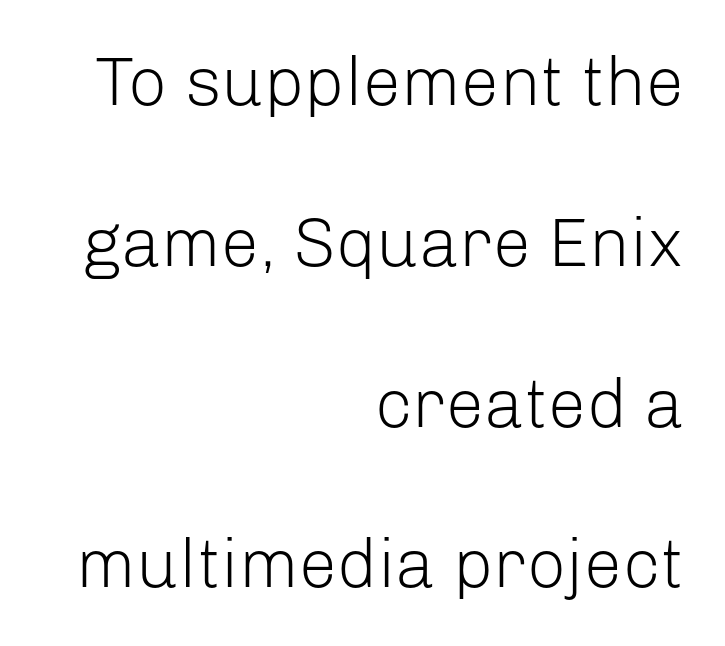
Plain, unruled lines of type. Rendered with straight, roman letterforms. The rendering uses a large line-height, opening up the rows. Each letter keeps its own natural width here, so spacing adapts to shape.
